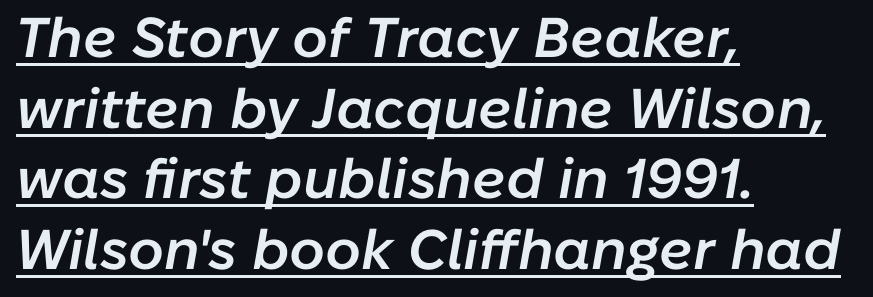
Compared with typical body copy, the letter spacing here is the same. Compared with undecorated copy, this sample adds a rule below the words. The lines in this sample share a left origin and differ only in where they stop. The axis of the letterforms is tilted away from vertical.
